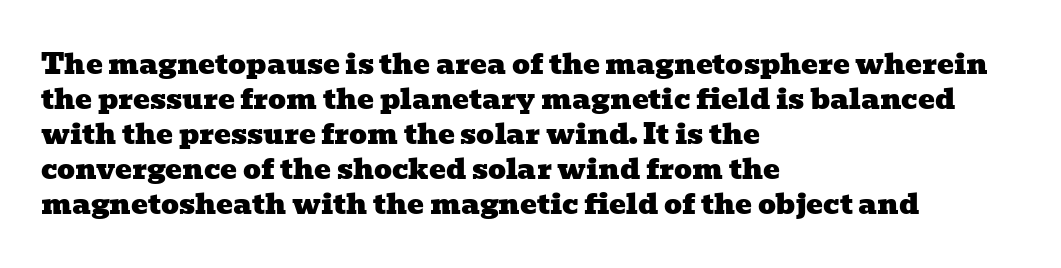
Q: Is the typeface a serif or a sans-serif typeface? A: Serif.
Q: Is the text underlined? A: No.
Q: How is the paragraph aligned? A: Left-aligned.
Q: Is the spacing between letters normal or unusually wide? A: Normal.
Q: Is the spacing between lines tight, normal or loose? A: Normal.
Q: Width (condensed, normal, or wide)? A: Wide.
Q: Stroke contrast? A: Low.
Q: x-height? A: Medium.
Q: Monospaced? A: No.
